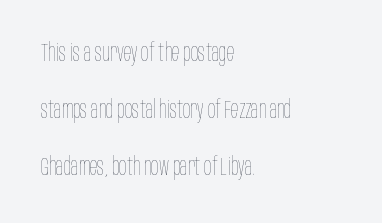
{"italic": "no", "bold": "no", "underline": "no", "align": "left", "line_spacing": "loose", "line_spacing_ratio": 2.29, "letter_spacing": "normal", "letter_spacing_em": 0.0, "glyph_px": 25}
